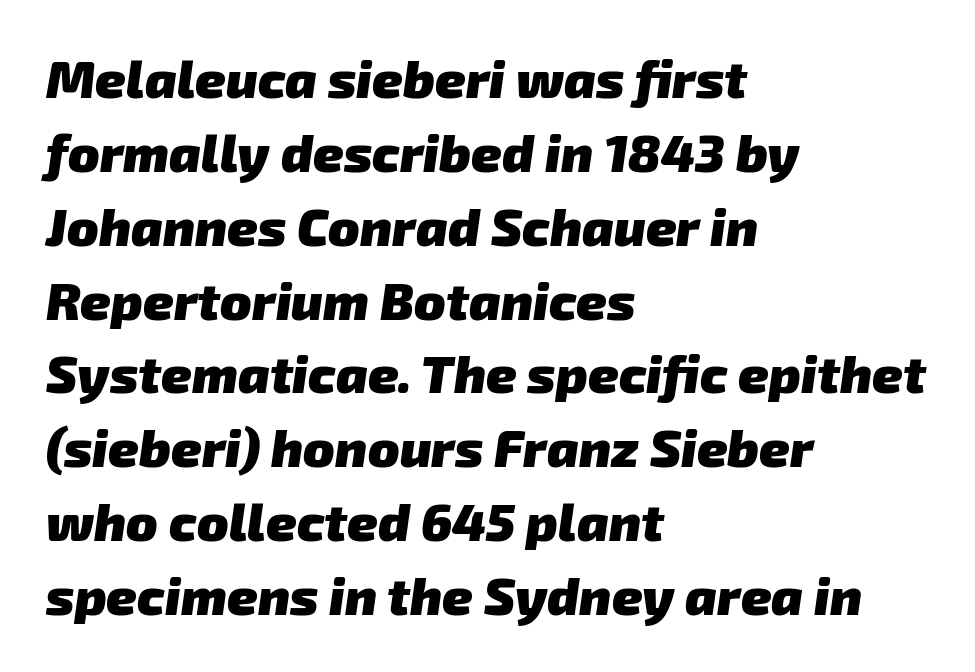
Q: Is the text bold? A: Yes.
Q: Is the typeface a serif or a sans-serif typeface? A: Sans-serif.
Q: Is the text underlined? A: No.
Q: How is the paragraph aligned? A: Left-aligned.
Q: Is the spacing between letters normal or unusually wide? A: Normal.
Q: Is the spacing between lines tight, normal or loose? A: Normal.
Q: Width (condensed, normal, or wide)? A: Normal.
Q: Stroke contrast? A: Low.
Q: x-height? A: Medium.
Q: Monospaced? A: No.
